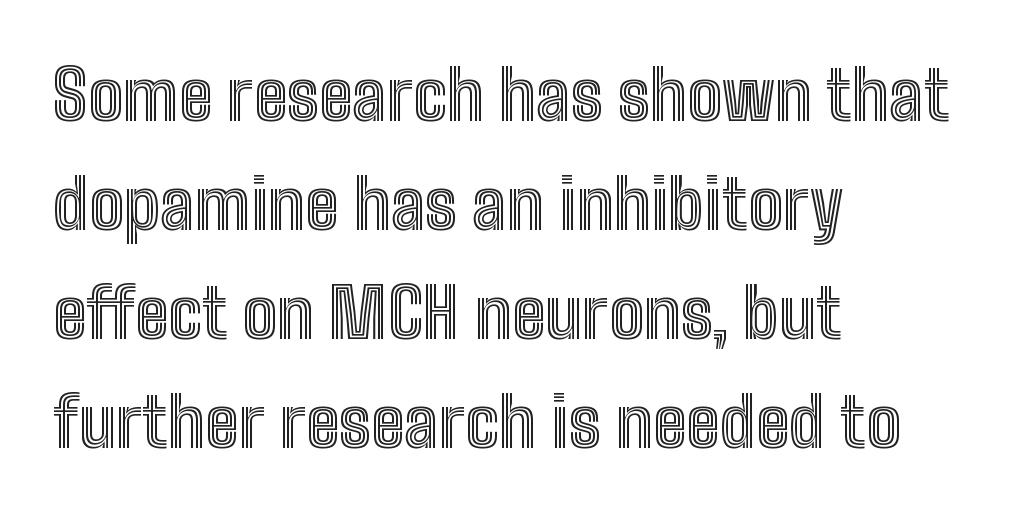
Descender tails drop into unmarked territory. You could not count columns in this text — the font is proportionally spaced. The font's upright variant was chosen for this text. Standard letterfit; no display-style spreading of the glyphs. Where is the straight margin? On the left.
